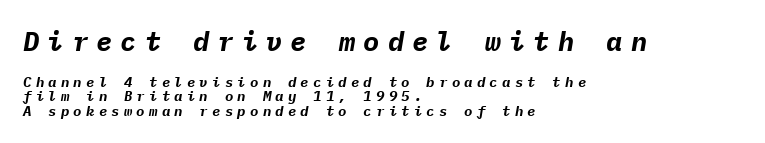
{"italic": "yes", "lean": "right", "slant_degrees": 9, "bold": "yes", "underline": "no", "align": "left", "line_spacing": "tight", "line_spacing_ratio": 1.02, "letter_spacing": "wide", "letter_spacing_em": 0.3, "larger_block": "first", "size_ratio": 1.93, "glyph_px": 27}
